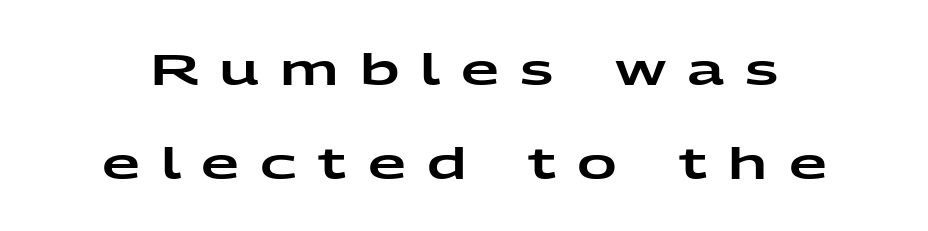
The image shows 44 px wide sans-serif type, upright; set loose line spacing (2.13x), unusually wide letter spacing (+0.48 em), not underlined; low stroke contrast and a medium x-height.
